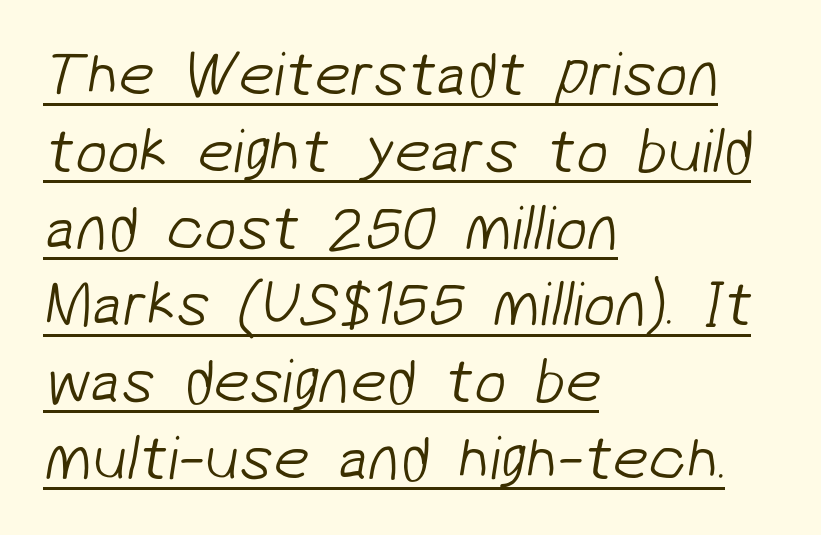
The image shows 64 px light sans-serif type; set left-aligned, line spacing 1.2x, normal letter spacing, underlined; low stroke contrast and a medium x-height.
